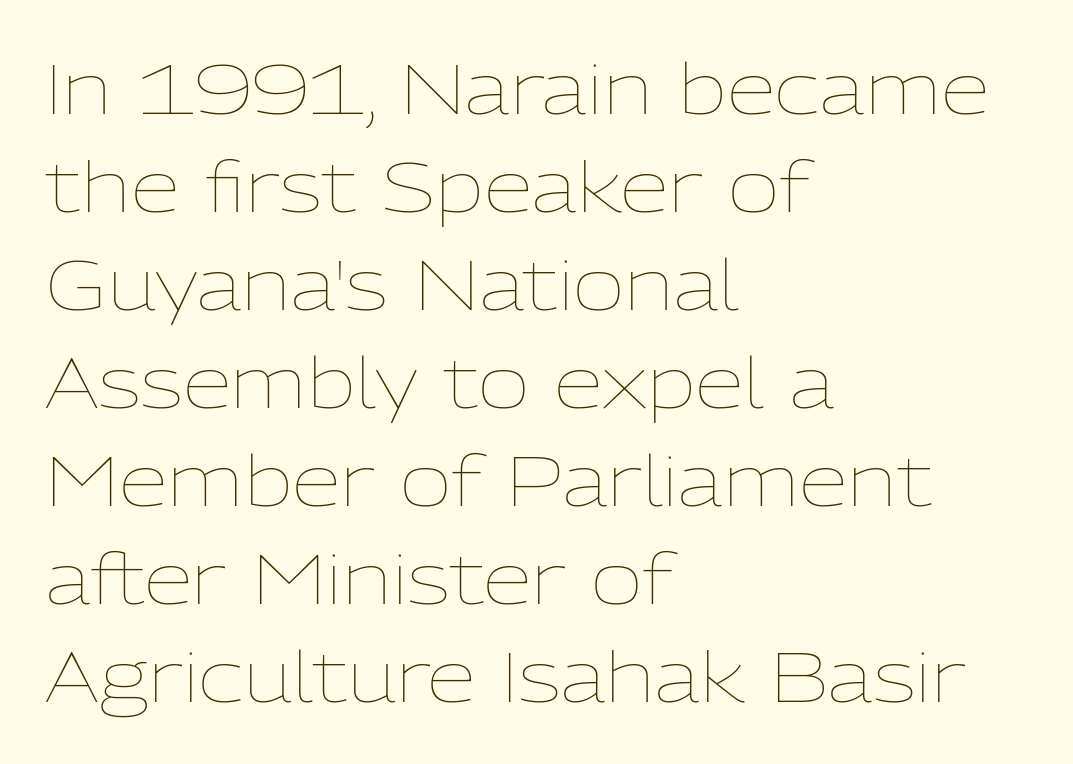
Q: Is the text bold? A: No.
Q: Is the text italic (slanted)? A: No, it is upright.
Q: Is the text underlined? A: No.
Q: How is the paragraph aligned? A: Left-aligned.
Q: Is the spacing between letters normal or unusually wide? A: Normal.
Q: Is the spacing between lines tight, normal or loose? A: Normal.
Q: Width (condensed, normal, or wide)? A: Normal.
Q: Stroke contrast? A: Low.
Q: x-height? A: Medium.
Q: Monospaced? A: No.
